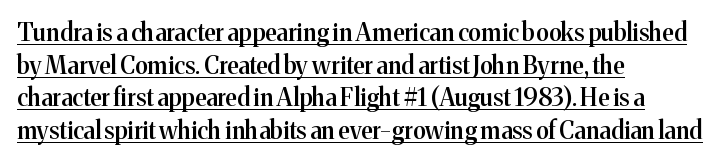
Q: Is the text bold? A: Semi-bold.
Q: Is the text italic (slanted)? A: No, it is upright.
Q: Is the text underlined? A: Yes.
Q: How is the paragraph aligned? A: Left-aligned.
Q: Is the spacing between letters normal or unusually wide? A: Normal.
Q: Is the spacing between lines tight, normal or loose? A: Normal.
